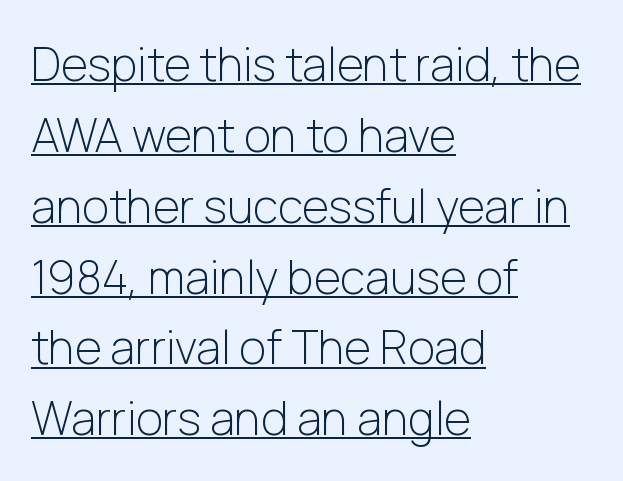
{"serif": "no", "italic": "no", "bold": "no", "weight": "light", "width": "normal", "stroke_contrast": "low", "x_height": "medium", "monospaced": "no", "underline": "yes", "align": "left", "line_spacing": "normal", "line_spacing_ratio": 1.54, "letter_spacing": "normal", "letter_spacing_em": 0.0, "glyph_px": 46}
